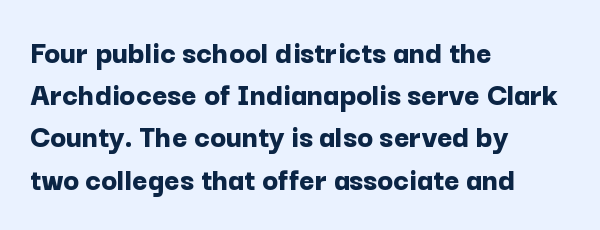
The image shows 33 px bold sans-serif type, upright; set left-aligned, normal line spacing (1.28x), normal letter spacing, not underlined; low stroke contrast and a medium x-height.
